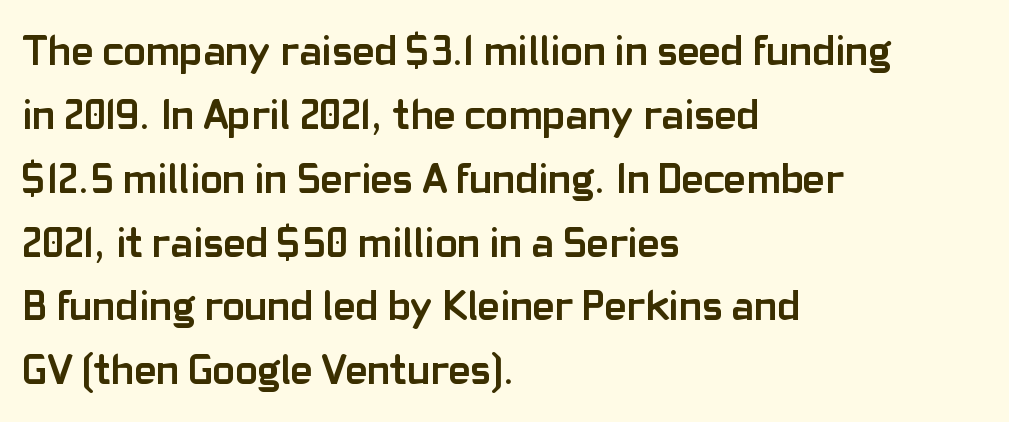
The image shows 42 px semibold sans-serif type, upright; set left-aligned, normal line spacing (1.52x), normal letter spacing, not underlined; low stroke contrast and a medium x-height.
